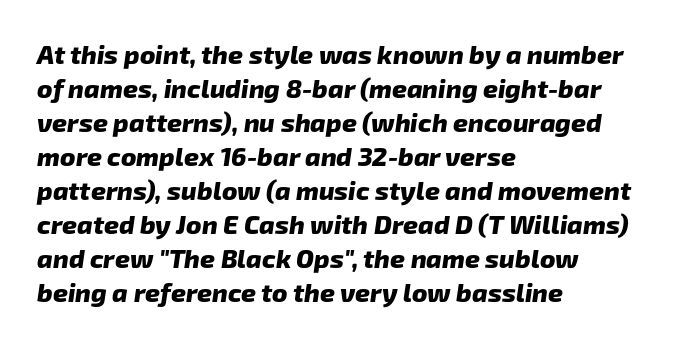
The image shows 26 px bold type; set left-aligned, normal line spacing (1.31x), normal letter spacing, not underlined.
